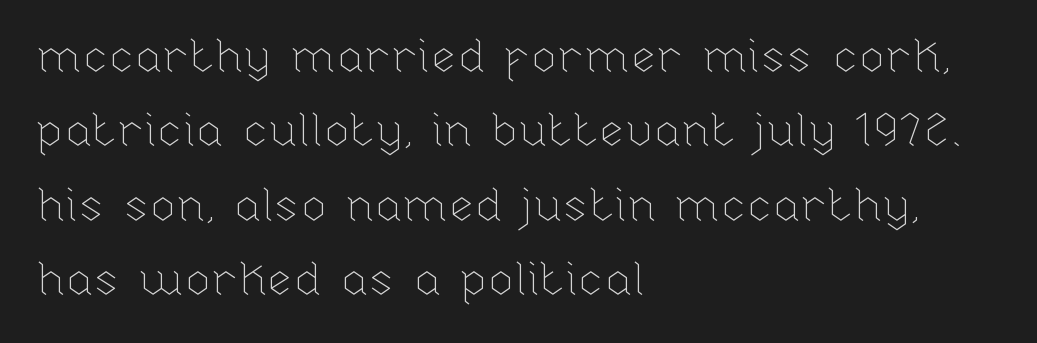
The image shows 47 px thin type, upright; set left-aligned, normal line spacing (1.58x), normal letter spacing, not underlined; low stroke contrast and a medium x-height.
